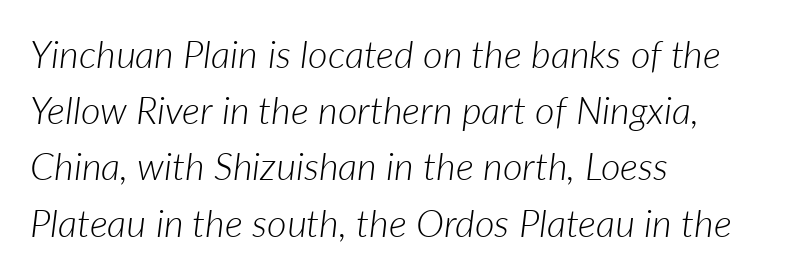
{"italic": "yes", "lean": "right", "slant_degrees": 7, "bold": "no", "weight": "light", "width": "normal", "stroke_contrast": "low", "x_height": "medium", "monospaced": "no", "underline": "no", "align": "left", "line_spacing": "normal", "line_spacing_ratio": 1.48, "letter_spacing": "normal", "letter_spacing_em": 0.0, "glyph_px": 38}
